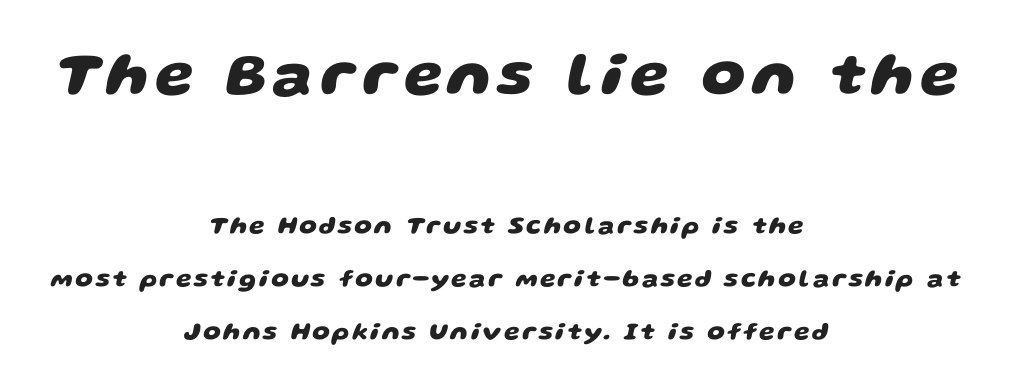
{"serif": "no", "bold": "yes", "weight": "heavy", "width": "wide", "stroke_contrast": "low", "x_height": "large", "monospaced": "no", "underline": "no", "align": "center", "line_spacing": "loose", "line_spacing_ratio": 2.13, "larger_block": "first", "size_ratio": 2.48, "glyph_px": 62}
